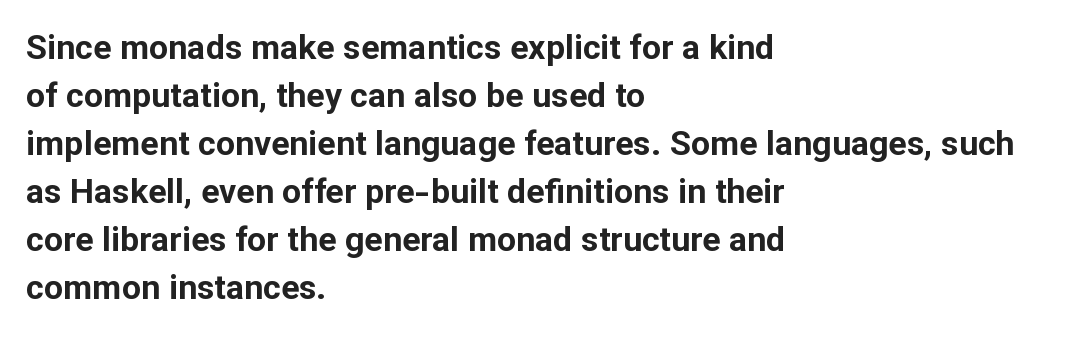
Q: Is the text bold? A: Yes.
Q: Is the text italic (slanted)? A: No, it is upright.
Q: Is the typeface a serif or a sans-serif typeface? A: Sans-serif.
Q: Is the text underlined? A: No.
Q: How is the paragraph aligned? A: Left-aligned.
Q: Is the spacing between letters normal or unusually wide? A: Normal.
Q: Is the spacing between lines tight, normal or loose? A: Normal.
Q: Width (condensed, normal, or wide)? A: Normal.
Q: Stroke contrast? A: Low.
Q: x-height? A: Medium.
Q: Monospaced? A: No.
